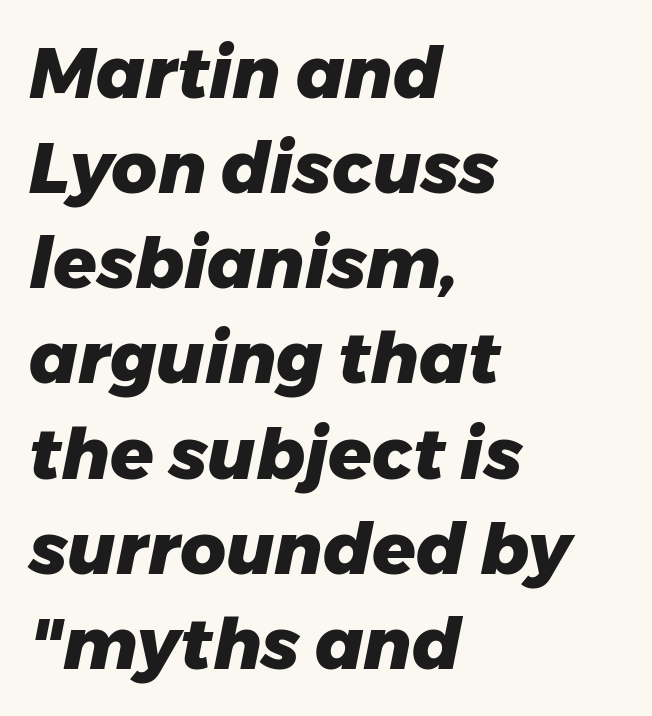
The image shows 71 px heavy type, italic (leaning right); set left-aligned, normal line spacing (1.34x), normal letter spacing, not underlined; low stroke contrast and a medium x-height.
